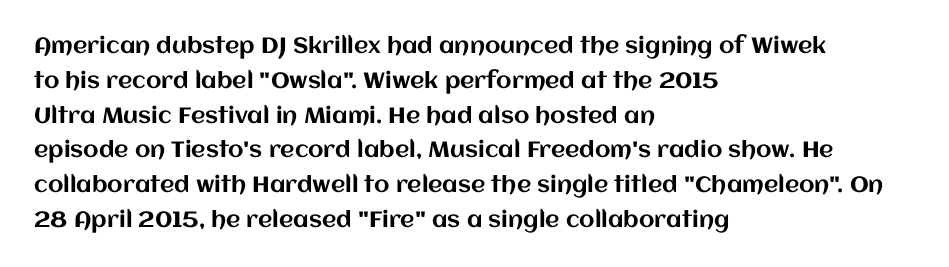
{"italic": "no", "underline": "no", "align": "left", "line_spacing": "normal", "line_spacing_ratio": 1.58, "letter_spacing": "normal", "letter_spacing_em": 0.0, "glyph_px": 22}
